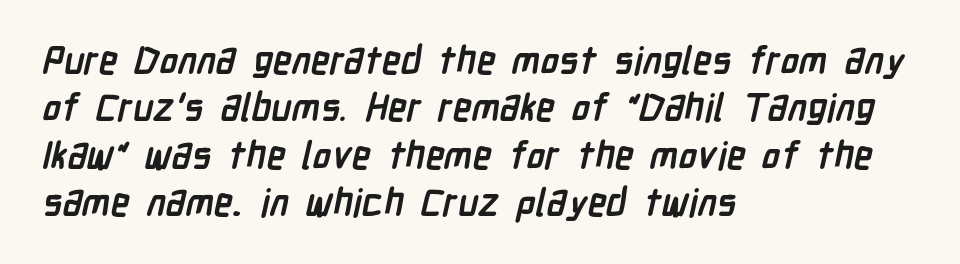
{"serif": "no", "bold": "yes", "weight": "semibold", "width": "condensed", "stroke_contrast": "low", "x_height": "medium", "monospaced": "no", "underline": "no", "align": "left", "line_spacing": "normal", "line_spacing_ratio": 1.25, "letter_spacing": "normal", "letter_spacing_em": 0.0, "glyph_px": 38}
